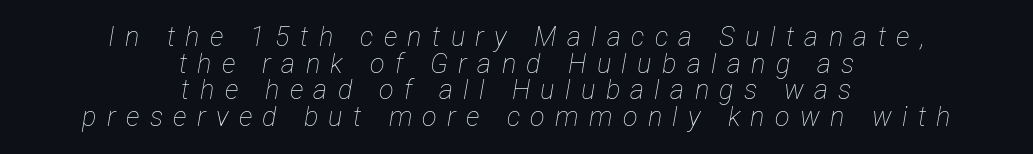
{"italic": "yes", "lean": "right", "slant_degrees": 12, "bold": "no", "underline": "no", "align": "center", "line_spacing": "tight", "line_spacing_ratio": 0.99, "letter_spacing": "wide", "letter_spacing_em": 0.38, "glyph_px": 27}
